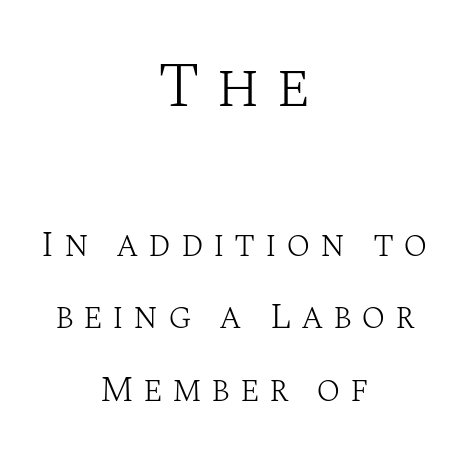
A clean baseline with only descenders dipping below it. The letterforms sit at book weight or below. Note the varied advance widths — an 'i' is clearly narrower than an 'm'. Someone cranked the tracking dial way up on this one. Posture: straight, roman, zero tilt. Reading down the block, each line starts at a different indent, mirrored at its end.
